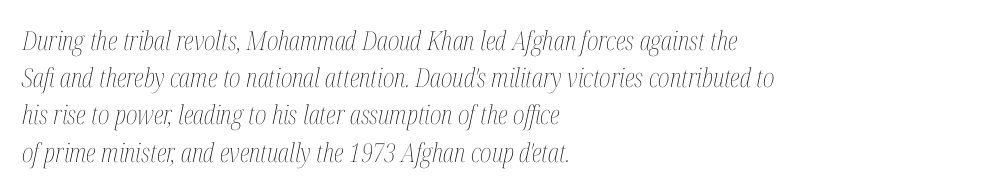
{"italic": "yes", "lean": "right", "slant_degrees": 12, "bold": "no", "underline": "no", "align": "left", "line_spacing": "normal", "line_spacing_ratio": 1.43, "letter_spacing": "normal", "letter_spacing_em": 0.0, "glyph_px": 26}
